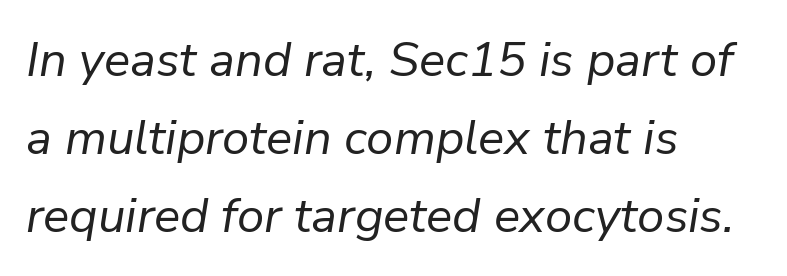
{"italic": "yes", "lean": "right", "slant_degrees": 9, "bold": "no", "weight": "regular", "width": "normal", "stroke_contrast": "low", "x_height": "medium", "monospaced": "no", "underline": "no", "align": "left", "line_spacing": "normal", "line_spacing_ratio": 1.59, "letter_spacing": "normal", "letter_spacing_em": 0.0, "glyph_px": 49}
